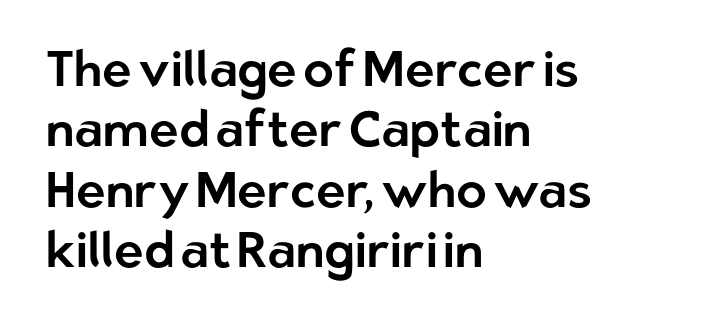
A typesetter would label this face a sans. Descenders hang freely into open space. The typography opts for an upright posture over an oblique one. Line beginnings align vertically; line endings do not. A typesetter would call this proportional, since set widths differ per character. Tracking here is standard; glyphs follow each other at the usual distance.
